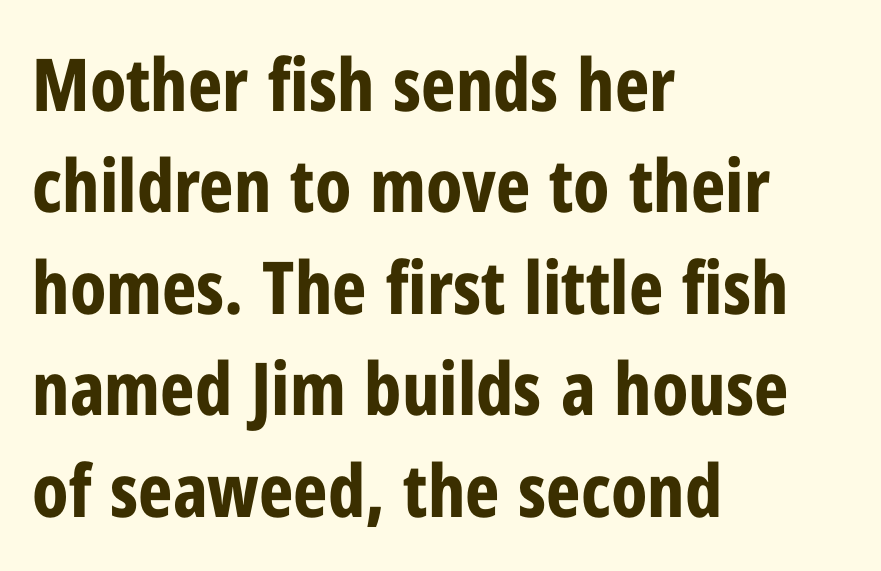
The image shows 73 px bold, condensed sans-serif type, upright; set left-aligned, normal line spacing (1.39x), normal letter spacing, not underlined; low stroke contrast and a medium x-height.
